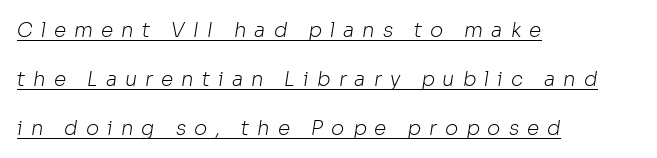
Words appear elongated and porous because spacing is wide. Every word sits above its own underline. Widely set lines give the paragraph a tall, airy silhouette. Vertical stems look standard width or narrower in stroke. Every row of glyphs begins at an identical x-position on the left.
